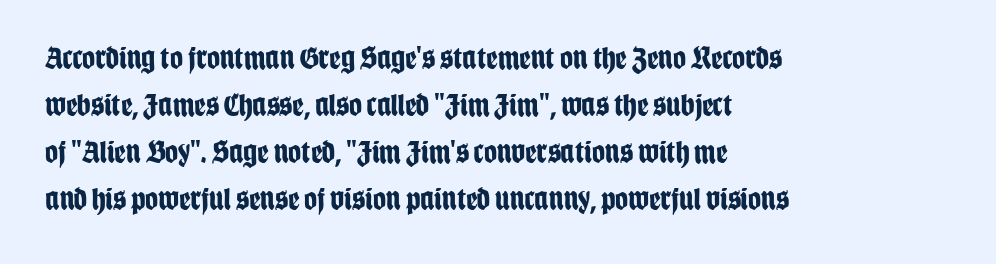
{"serif": "no", "italic": "no", "bold": "yes", "weight": "bold", "width": "condensed", "stroke_contrast": "low", "x_height": "large", "monospaced": "no", "underline": "no", "align": "left", "line_spacing": "normal", "line_spacing_ratio": 1.47, "letter_spacing": "normal", "letter_spacing_em": 0.0, "glyph_px": 32}
